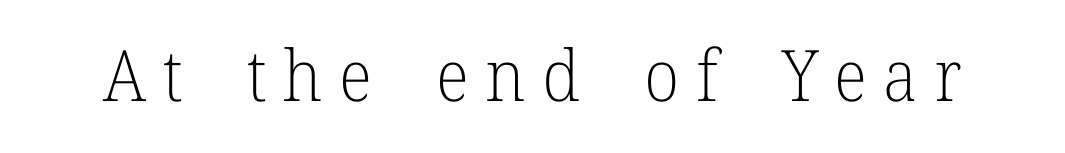
The image shows 71 px light serif type, upright; set unusually wide letter spacing (+0.23 em), not underlined; low stroke contrast and a medium x-height.
